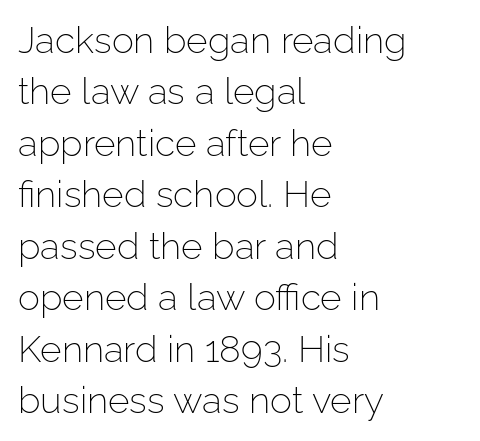
{"serif": "no", "italic": "no", "bold": "no", "weight": "light", "width": "normal", "stroke_contrast": "low", "x_height": "medium", "monospaced": "no", "underline": "no", "align": "left", "line_spacing": "normal", "line_spacing_ratio": 1.39, "letter_spacing": "normal", "letter_spacing_em": 0.0, "glyph_px": 37}
